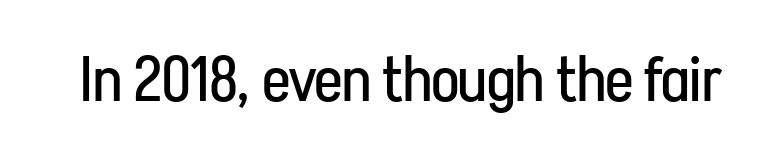
The image shows 64 px regular-weight, condensed sans-serif type, upright; set normal letter spacing, not underlined; low stroke contrast and a medium x-height.
